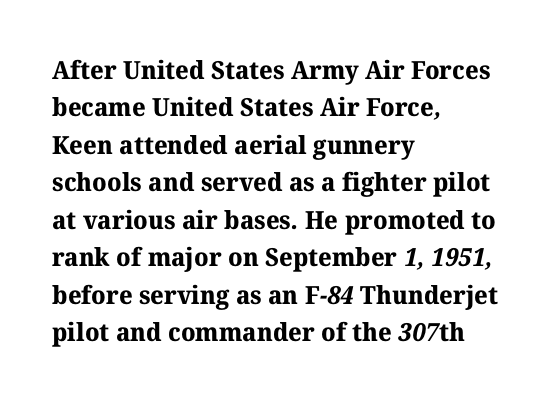
The image shows 25 px bold type; set left-aligned, normal line spacing (1.5x), normal letter spacing, not underlined.
